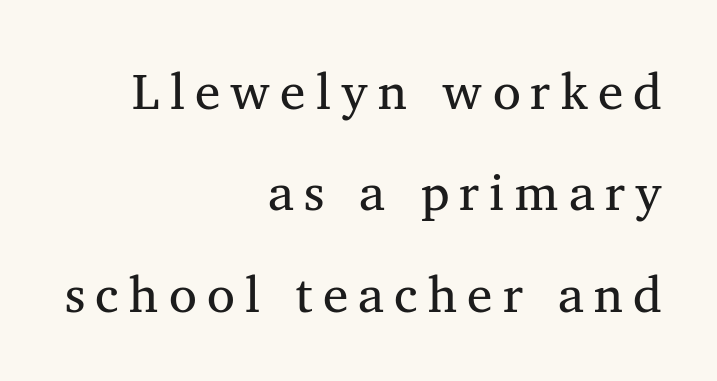
The image shows 51 px regular-weight serif type, upright; set right-aligned, loose line spacing (1.99x), unusually wide letter spacing (+0.2 em), not underlined; medium stroke contrast and a medium x-height.
